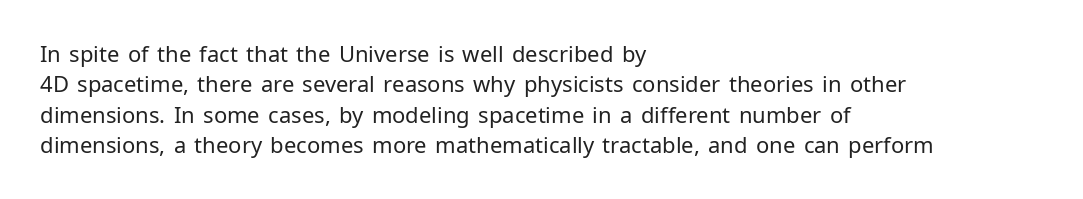
Q: Is the text bold? A: No.
Q: Is the text italic (slanted)? A: No, it is upright.
Q: Is the text underlined? A: No.
Q: How is the paragraph aligned? A: Left-aligned.
Q: Is the spacing between letters normal or unusually wide? A: Normal.
Q: Is the spacing between lines tight, normal or loose? A: Normal.
